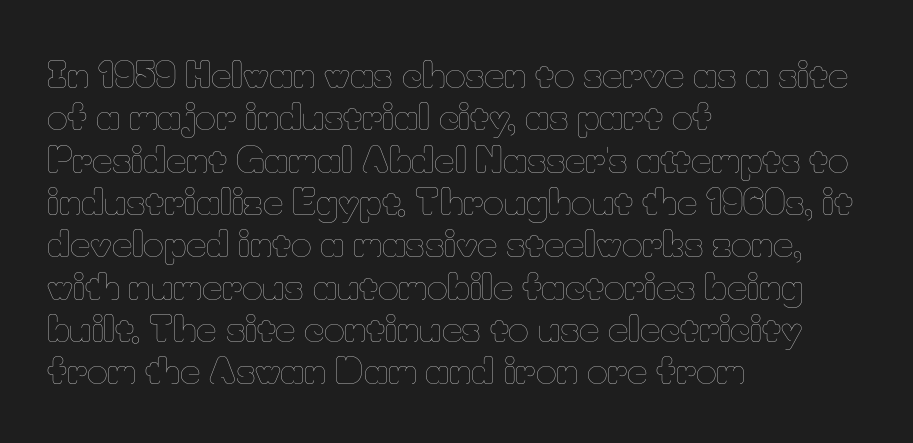
Q: Is the text bold? A: No.
Q: Is the text italic (slanted)? A: No, it is upright.
Q: Is the text underlined? A: No.
Q: How is the paragraph aligned? A: Left-aligned.
Q: Is the spacing between letters normal or unusually wide? A: Normal.
Q: Width (condensed, normal, or wide)? A: Normal.
Q: Stroke contrast? A: Low.
Q: x-height? A: Small.
Q: Monospaced? A: No.
